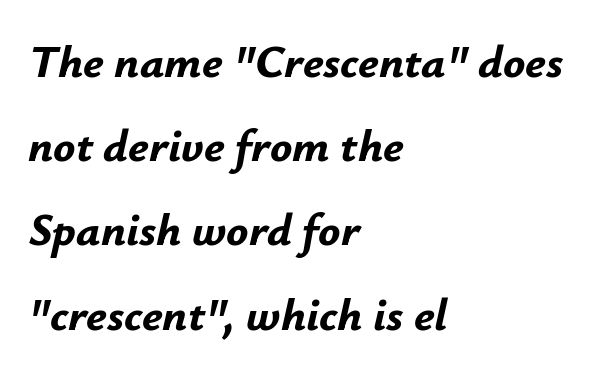
The lettering tilts uniformly, giving the passage an italic look. Character widths vary here, with narrow letters taking less room than wide ones. Students, note that the glyphs here touch the page at normal intervals. The glyphs have the mass of a bold cut. Each line starts at the same left margin while the right side varies.
